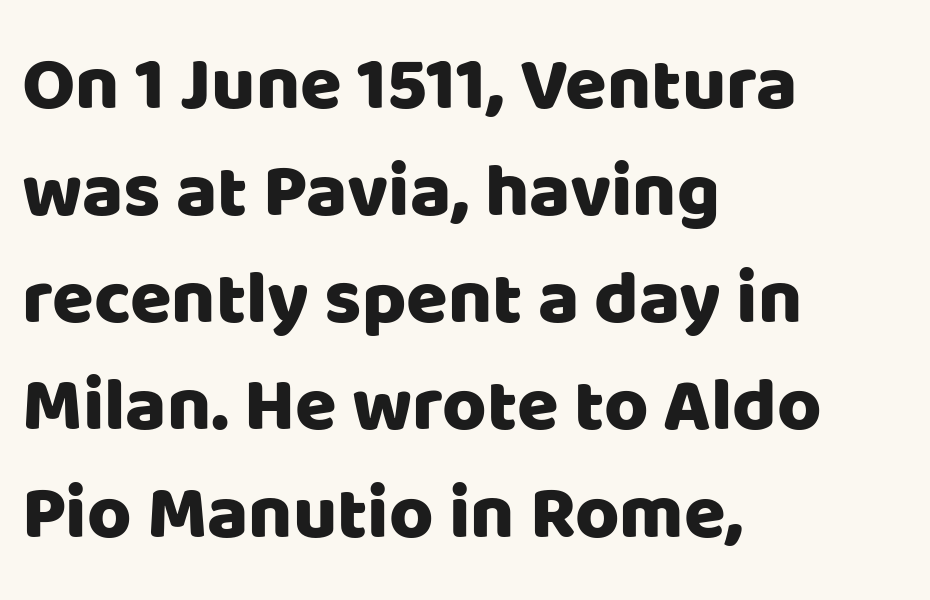
Quick note: not italic, upright. Vertical spacing — default. Decoration check: the copy has no underline. A typesetter would call this proportional, since set widths differ per character. In terms of letterform style, serifs are entirely absent.
